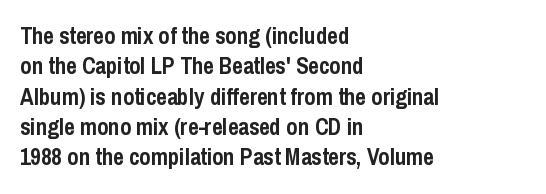
The image shows 23 px bold type, upright; set left-aligned, normal line spacing (1.32x), normal letter spacing, not underlined.
